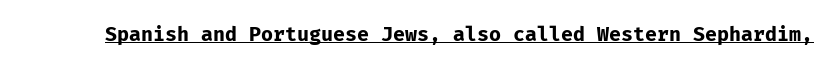
Q: Is the text bold? A: Yes.
Q: Is the text italic (slanted)? A: No, it is upright.
Q: Is the text underlined? A: Yes.
Q: Is the spacing between letters normal or unusually wide? A: Normal.
